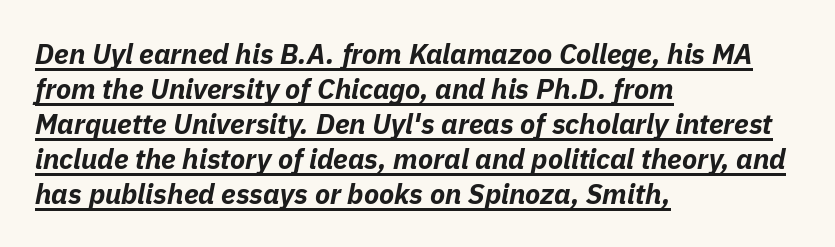
The sample's only ornament is a line tracing under the words. Observe the lean: these are italic letterforms. Line starts are locked; line ends wander. The face used here is proportionally spaced, like ordinary book or web type.
